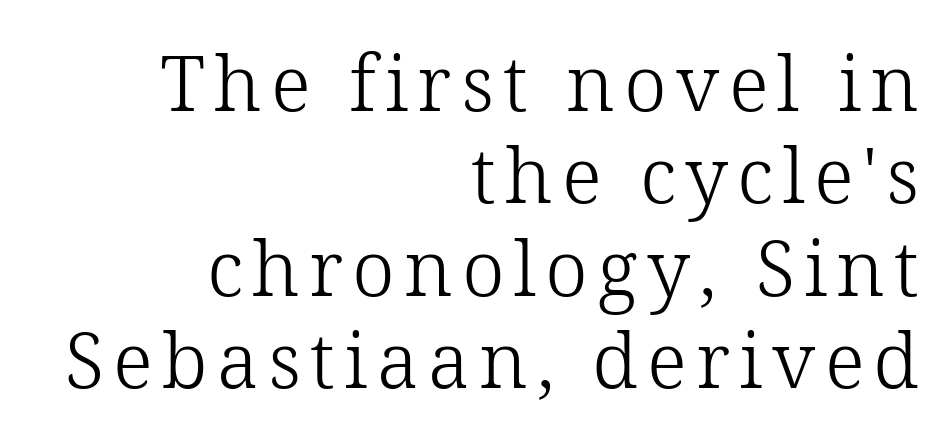
{"serif": "yes", "italic": "no", "bold": "no", "weight": "light", "width": "normal", "stroke_contrast": "low", "x_height": "medium", "monospaced": "no", "underline": "no", "align": "right", "line_spacing_ratio": 1.2, "glyph_px": 77}
